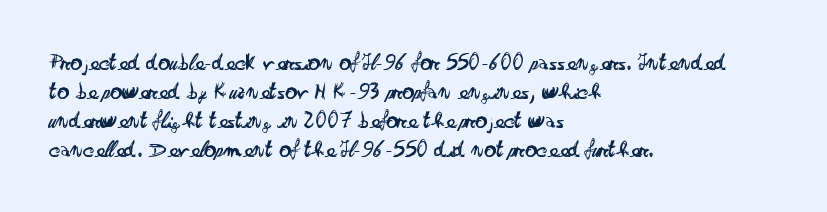
The strokes carry an ordinary text weight at most. Default kerning and tracking; the words read as compact shapes. The gap between lines stays unmarked. Does the lettering tilt? It doesn't — this is upright.
